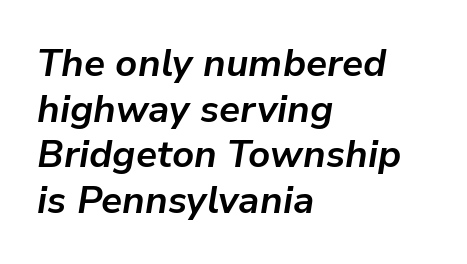
Quick note: underline off. Plenty of ink on the page — the face is bold. This sample is left-justified, so line endings fall wherever the words run out. The rendering uses natural spacing where letterforms have individual widths. Spacing between characters is what you'd get straight out of the box.
